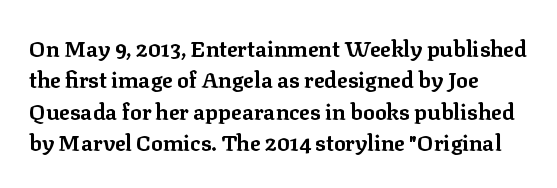
{"italic": "no", "bold": "yes", "underline": "no", "align": "left", "line_spacing": "normal", "line_spacing_ratio": 1.43, "letter_spacing": "normal", "letter_spacing_em": 0.0, "glyph_px": 22}
